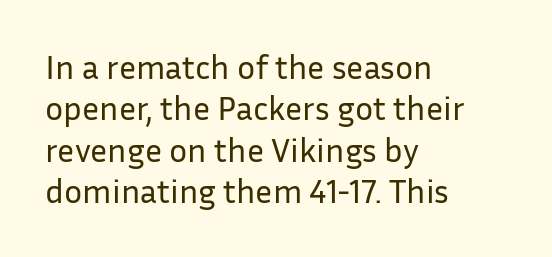
Heaviness? Minimal to ordinary, like unemphasized prose. Grotesque or geometric, the face here clearly has no serifs. Is there any slant? The stems are plumb. The glyphs are unaccompanied by any horizontal stroke below them. A typesetter would call this zero additional tracking.
